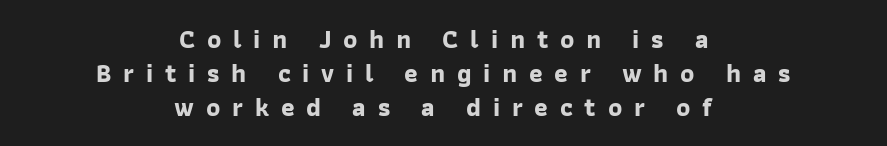
The gap between lines stays unmarked. The horizontal fit of the characters is loose and conspicuously gappy. Reading down the block, each line starts at a different indent, mirrored at its end. If you measured baseline to baseline, you'd find a middling distance. Weight: bold.
